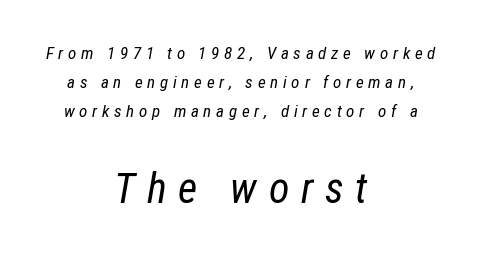
Caption: multi-line text, centered on the measure. The weight tops out at a normal text grade. A typesetter would call this heavily tracked-out type. The passage shown is typed in a proportional face where columns would drift. Two sizes are in play, and the larger belongs to the second block. Posture: slanted.
